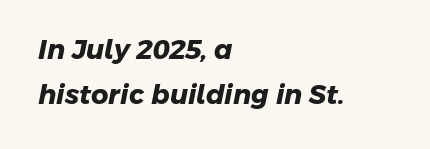
Rule under the text: the space is simply empty. What stands out about the letter spacing? Nothing — it is the standard amount. Strokes here are thick enough to call this a true bold. If you drew a ruler down the left edge, every line would touch it.
